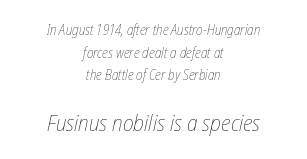
The image shows 23 px text type, italic (leaning right); set centered, normal line spacing (1.61x), normal letter spacing, not underlined; the second (bottom) block is 1.64x larger.
